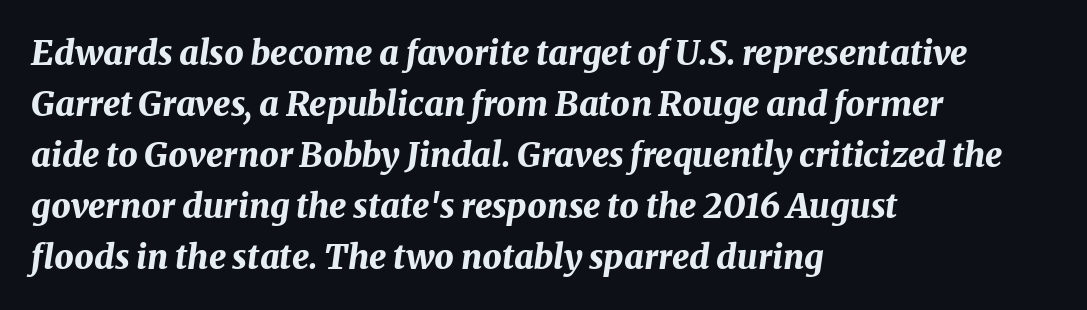
Q: Is the text bold? A: Yes.
Q: Is the text italic (slanted)? A: Yes, it leans right by about 8 degrees.
Q: Is the text underlined? A: No.
Q: How is the paragraph aligned? A: Left-aligned.
Q: Is the spacing between letters normal or unusually wide? A: Normal.
Q: Is the spacing between lines tight, normal or loose? A: Normal.
Q: Width (condensed, normal, or wide)? A: Normal.
Q: Stroke contrast? A: Medium.
Q: x-height? A: Medium.
Q: Monospaced? A: No.
